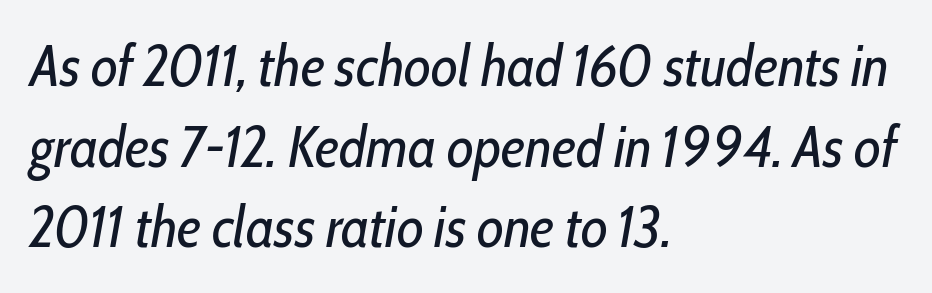
The image shows 58 px regular-weight, condensed type, italic (leaning right); set left-aligned, normal line spacing (1.39x), normal letter spacing, not underlined; low stroke contrast and a medium x-height.
